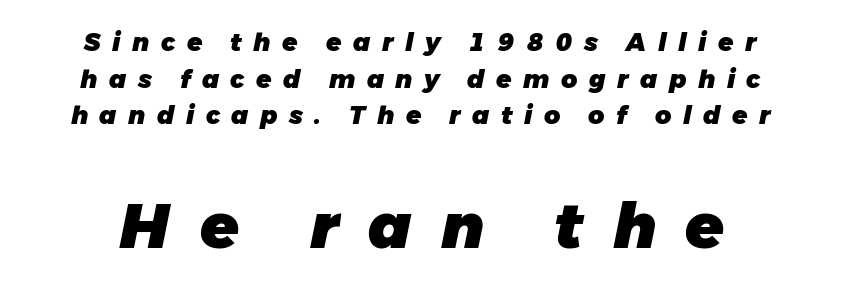
Q: Is the text bold? A: Yes.
Q: Is the text italic (slanted)? A: Yes, it leans right by about 11 degrees.
Q: Is the text underlined? A: No.
Q: Is the spacing between letters normal or unusually wide? A: Unusually wide.
Q: Is the spacing between lines tight, normal or loose? A: Normal.
Q: Which block of text is set in a larger size, the first (top) or the second (bottom)? A: The second (bottom) one.
Q: Width (condensed, normal, or wide)? A: Normal.
Q: Stroke contrast? A: Low.
Q: x-height? A: Medium.
Q: Monospaced? A: No.
